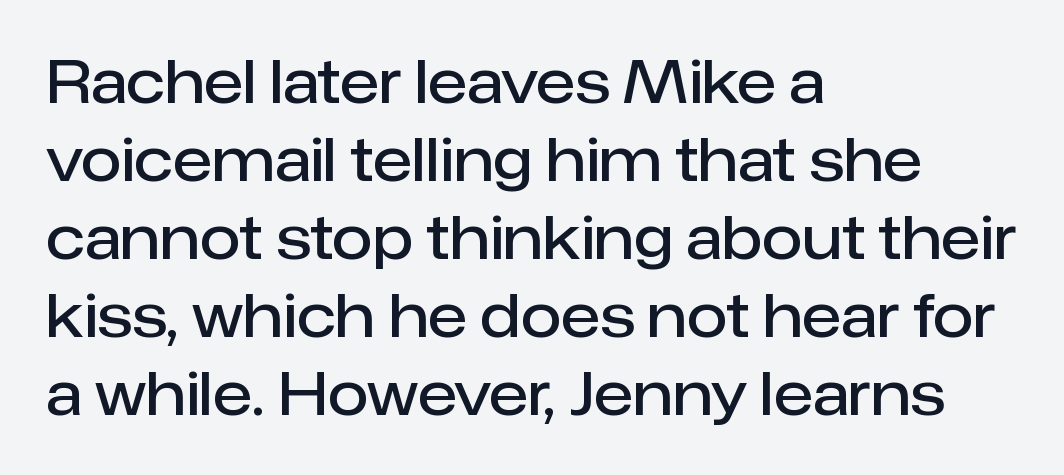
The image shows 59 px semibold sans-serif type, upright; set left-aligned, normal line spacing (1.32x), normal letter spacing, not underlined; low stroke contrast and a medium x-height.
